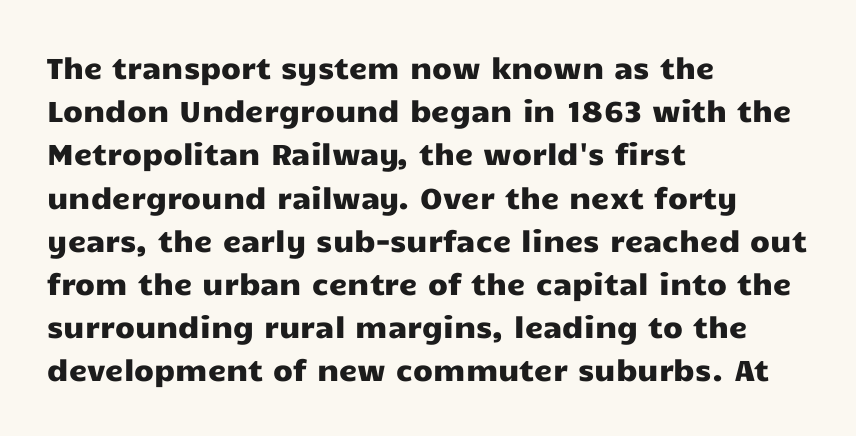
{"serif": "no", "italic": "no", "width": "wide", "stroke_contrast": "low", "x_height": "medium", "monospaced": "no", "underline": "no", "align": "left", "line_spacing": "normal", "line_spacing_ratio": 1.49, "letter_spacing": "normal", "letter_spacing_em": 0.0, "glyph_px": 29}
